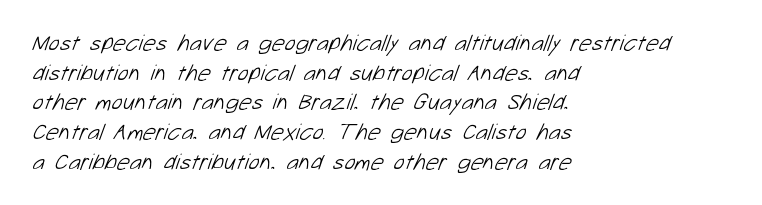
Letters have the restrained weight of plain body copy at most. Characters follow at the spacing the type designer built in. Regarding leading, the lines here are spaced in the standard way. Just letters on the line, the space beneath them empty.
